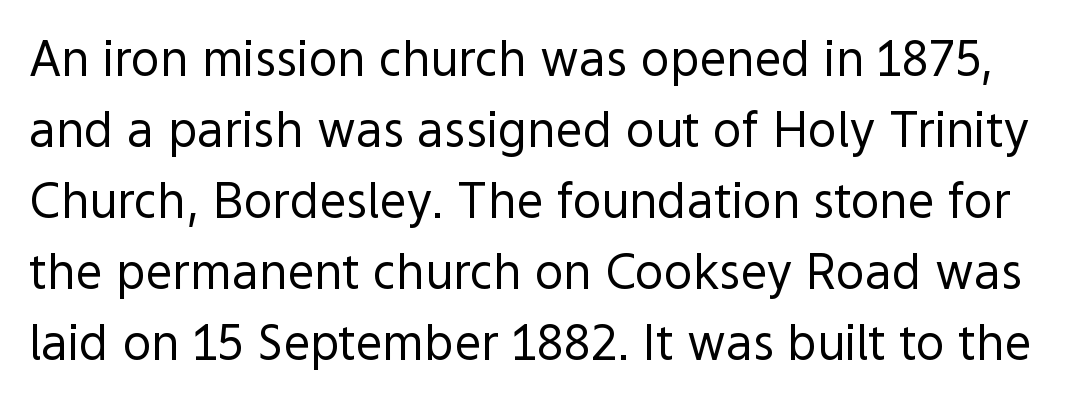
The image shows 48 px regular-weight sans-serif type, upright; set normal line spacing (1.48x), normal letter spacing, not underlined; a medium x-height.
